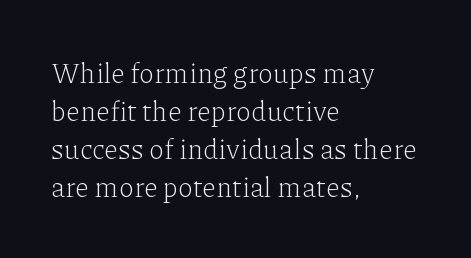
{"serif": "yes", "italic": "no", "bold": "no", "weight": "light", "width": "normal", "stroke_contrast": "low", "x_height": "medium", "monospaced": "no", "underline": "no", "align": "left", "line_spacing": "normal", "line_spacing_ratio": 1.36, "letter_spacing": "normal", "letter_spacing_em": 0.0, "glyph_px": 28}
